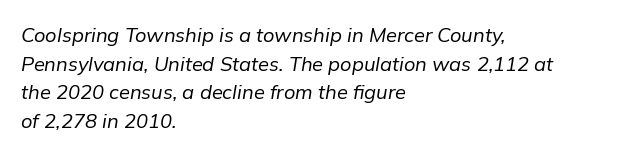
{"italic": "yes", "lean": "right", "slant_degrees": 9, "bold": "no", "underline": "no", "align": "left", "line_spacing": "normal", "line_spacing_ratio": 1.43, "letter_spacing": "normal", "letter_spacing_em": 0.0, "glyph_px": 20}
